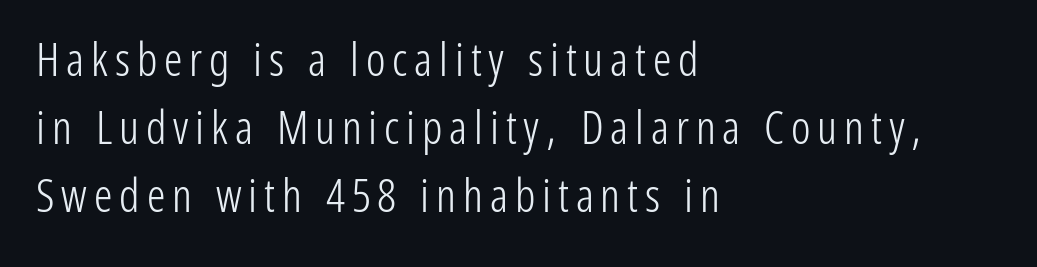
The image shows 46 px light, condensed sans-serif type, upright; set left-aligned, normal line spacing (1.48x), not underlined; low stroke contrast and a medium x-height.
